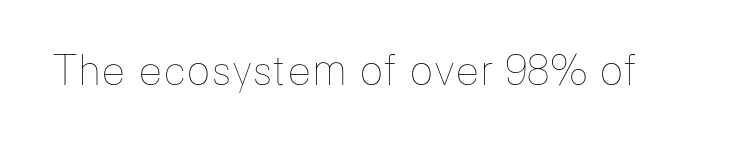
{"italic": "no", "bold": "no", "weight": "thin", "width": "normal", "stroke_contrast": "low", "x_height": "medium", "monospaced": "no", "underline": "no", "letter_spacing": "normal", "letter_spacing_em": 0.0, "glyph_px": 40}
